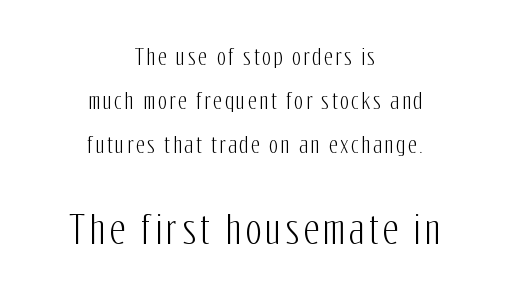
Does the copy run flush right? No — it is centered line by line. You could fit nearly another row in the gap between these rows. Notice how the stems are strictly vertical — no italics here. Whoever set this made the second block the dominant, larger element. Is this a sans? Yes — the strokes have no serifs. Varying glyph widths throughout — classic text-font behaviour.
